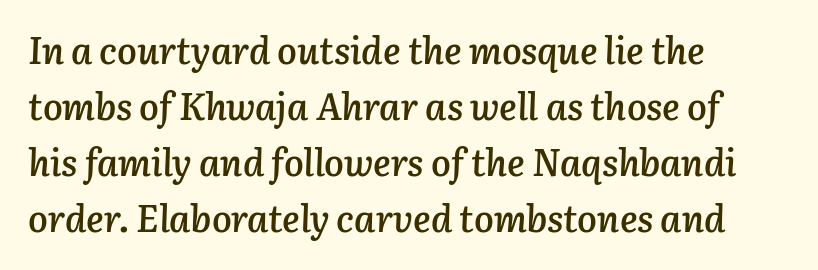
{"italic": "yes", "lean": "right", "slant_degrees": 3, "bold": "semi", "weight": "semibold", "width": "normal", "stroke_contrast": "low", "x_height": "medium", "monospaced": "no", "underline": "no", "align": "left", "line_spacing": "normal", "line_spacing_ratio": 1.51, "letter_spacing": "normal", "letter_spacing_em": 0.0, "glyph_px": 37}
